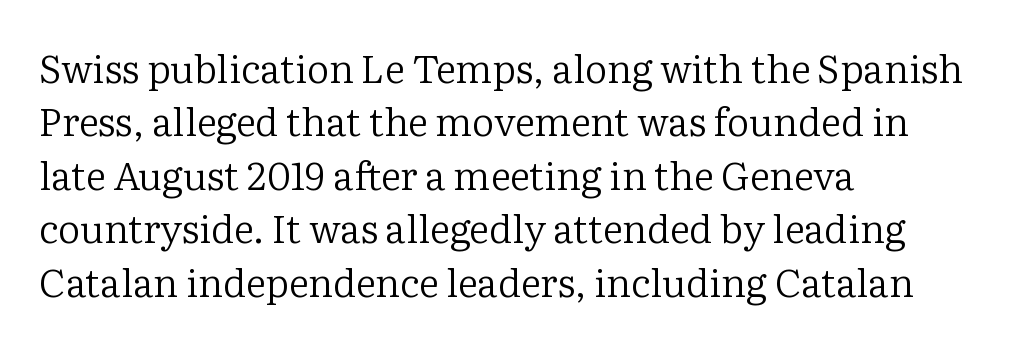
This sample is left-justified, so line endings fall wherever the words run out. Each new line begins a customary step beneath the previous one. A typesetter would call this zero additional tracking. The font's upright variant was chosen for this text. No word sits above an underline.
